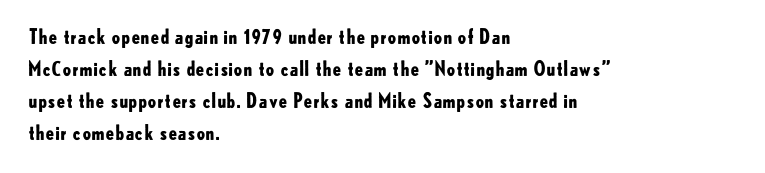
The passage shown is emphatically bold. Clear beneath every line of the passage. Characters remain perfectly vertical along every line. These lines sit exactly where default settings would place them. The horizontal fit of the characters is conventional and even. Each line starts at the same left margin while the right side varies.
